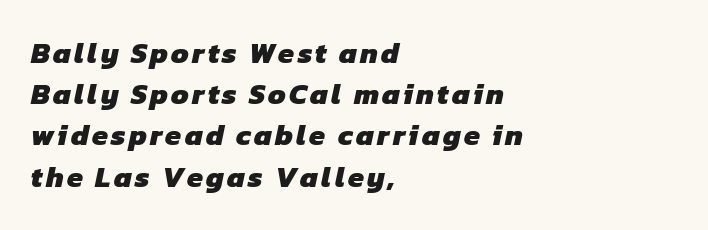
Spacing verdict: proportional, widths tailored to each character. This sample is left-justified, so line endings fall wherever the words run out. The line-height multiplier appears to be the usual default. The foot of each line stays bare and open. Caption: bold face, heavy strokes. You can tell from the bare stems that sans-serif type was used.
